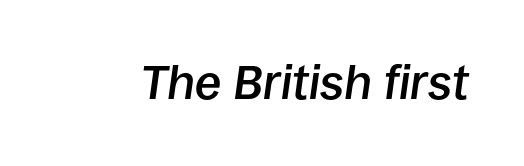
Spacing verdict: proportional, widths tailored to each character. This sample uses plain, unmodified letter spacing. The words here are not underlined. Designer's note — italics engaged.
